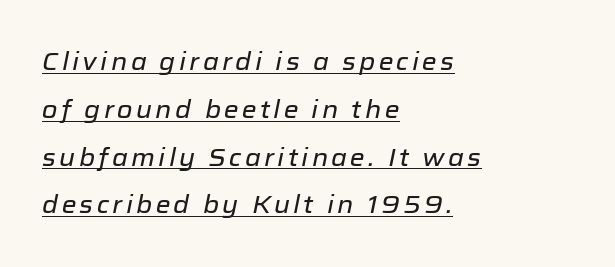
Horizontal bands of white between lines are thick stripes. The glyphs look as if they've been sheared to an angle. The sample's only ornament is a line tracing under the words. If you drew a ruler down the left edge, every line would touch it.
